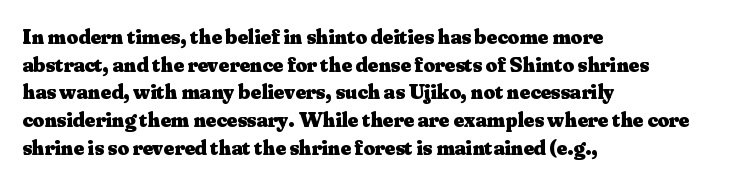
The image shows 22 px bold type, upright; set left-aligned, normal line spacing (1.26x), normal letter spacing, not underlined.
